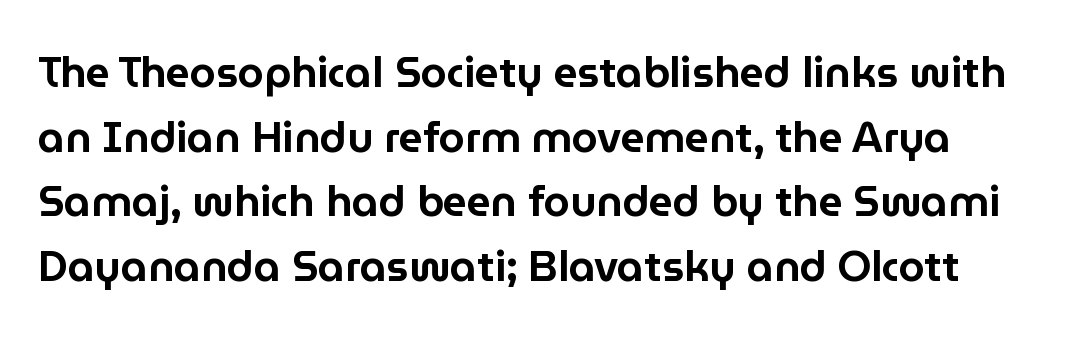
What's the leading like? Ordinary, nothing unusual. Here the designer chose a conventional face with non-uniform glyph widths. Descender tails drop into unmarked territory. In terms of letterspacing, this is plain default setting.
